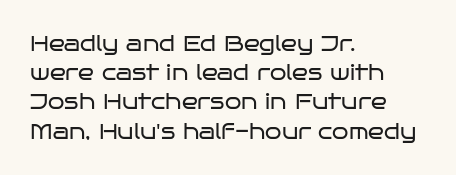
Q: Is the text bold? A: No.
Q: Is the text italic (slanted)? A: No, it is upright.
Q: Is the text underlined? A: No.
Q: How is the paragraph aligned? A: Left-aligned.
Q: Is the spacing between letters normal or unusually wide? A: Normal.
Q: Is the spacing between lines tight, normal or loose? A: Normal.
